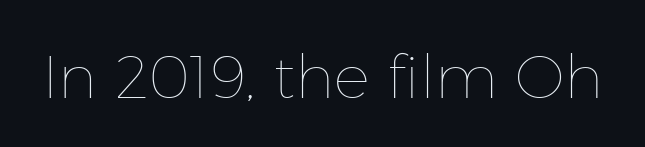
{"italic": "no", "bold": "no", "weight": "thin", "width": "normal", "stroke_contrast": "low", "x_height": "medium", "monospaced": "no", "underline": "no", "letter_spacing": "normal", "letter_spacing_em": 0.0, "glyph_px": 60}
